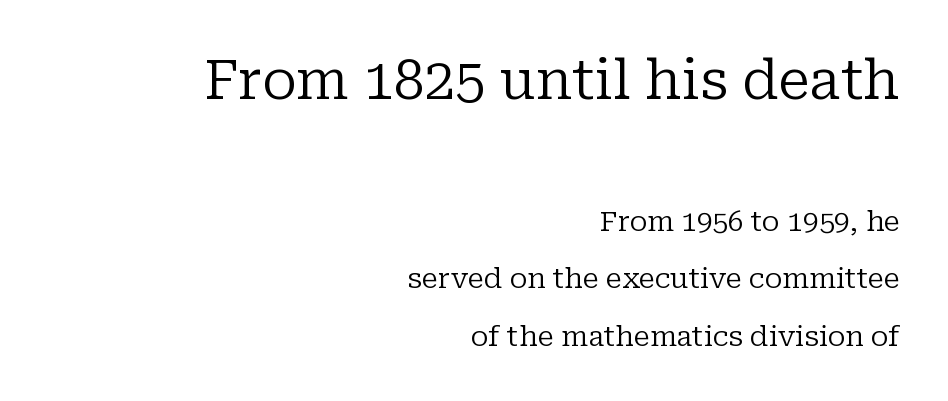
The face used here appears at its bigger size in the upper chunk. Ink coverage per letter is moderate at most. Check under the words: just untouched page. The letters stand straight up with perfectly vertical stems. Summary of vertical rhythm: relaxed, with wide interline spacing. Line ends are locked; line starts wander.
